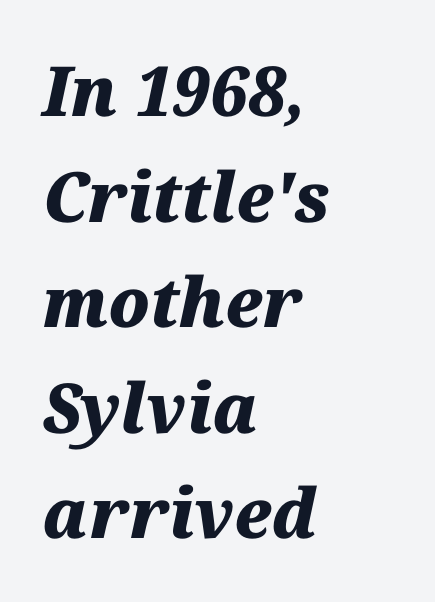
This is heavy type, rendered in bold. Is this a fixed-width face? No — the glyphs have proportional, varying widths. Clear beneath every line of the passage. Students, observe: this is what conventionally led text looks like. The paragraph has a hard left edge and a soft right edge.
